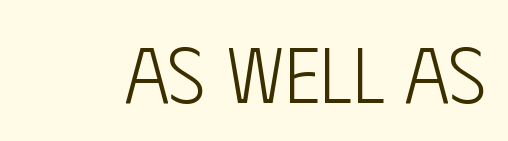
{"serif": "no", "italic": "no", "bold": "no", "weight": "light", "width": "condensed", "stroke_contrast": "low", "x_height": "large", "monospaced": "no", "underline": "no", "letter_spacing": "normal", "letter_spacing_em": 0.0, "glyph_px": 79}
